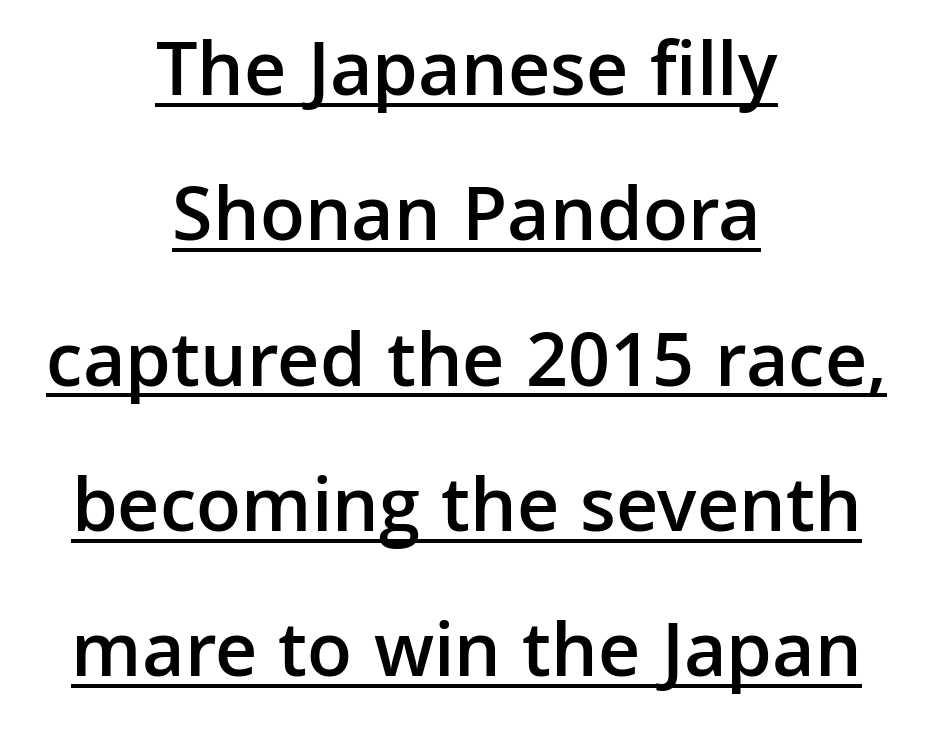
Q: Is the text bold? A: Semi-bold.
Q: Is the text italic (slanted)? A: No, it is upright.
Q: Is the typeface a serif or a sans-serif typeface? A: Sans-serif.
Q: Is the text underlined? A: Yes.
Q: How is the paragraph aligned? A: Centered.
Q: Is the spacing between letters normal or unusually wide? A: Normal.
Q: Width (condensed, normal, or wide)? A: Normal.
Q: Stroke contrast? A: Low.
Q: x-height? A: Medium.
Q: Monospaced? A: No.
